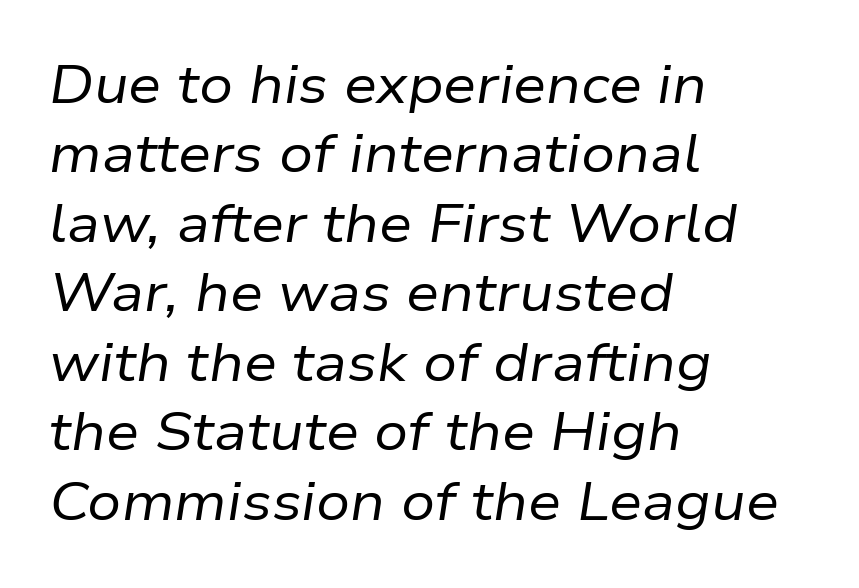
{"italic": "yes", "lean": "right", "slant_degrees": 9, "bold": "no", "weight": "regular", "width": "normal", "stroke_contrast": "low", "x_height": "medium", "monospaced": "no", "underline": "no", "align": "left", "line_spacing": "normal", "line_spacing_ratio": 1.31, "letter_spacing": "normal", "letter_spacing_em": 0.0, "glyph_px": 53}
